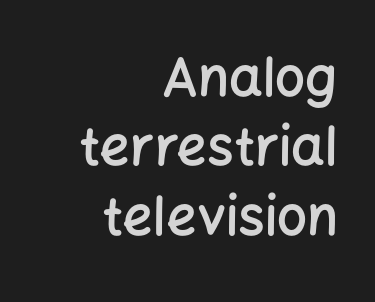
{"serif": "no", "italic": "no", "bold": "semi", "weight": "semibold", "width": "normal", "stroke_contrast": "low", "x_height": "medium", "monospaced": "no", "underline": "no", "align": "right", "line_spacing": "normal", "line_spacing_ratio": 1.31, "letter_spacing": "normal", "letter_spacing_em": 0.0, "glyph_px": 53}
